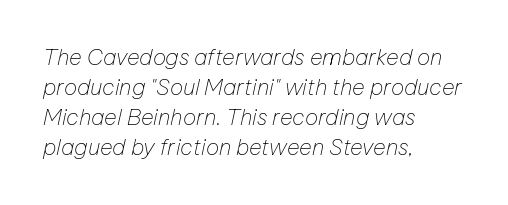
Q: Is the text bold? A: No.
Q: Is the text italic (slanted)? A: Yes, it leans right by about 12 degrees.
Q: Is the text underlined? A: No.
Q: How is the paragraph aligned? A: Left-aligned.
Q: Is the spacing between letters normal or unusually wide? A: Normal.
Q: Is the spacing between lines tight, normal or loose? A: Normal.
